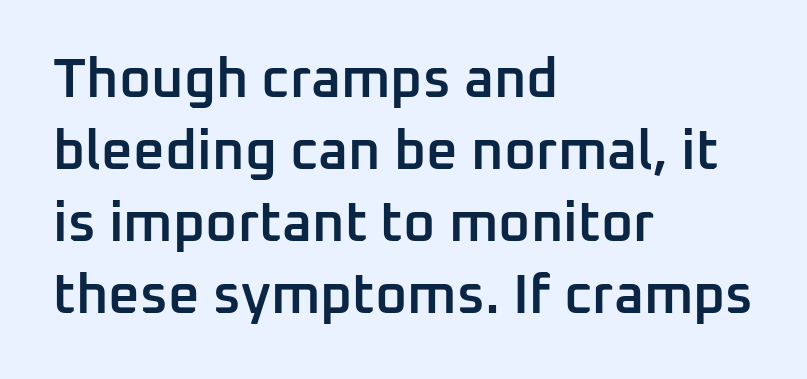
Baseline-to-baseline distance is the conventional proportion of letter height. Default kerning and tracking; the words read as compact shapes. Leftover space on each line is placed entirely after the last word. Its strokes are somewhat broadened, the hallmark of semibold type. Think of a printed novel: that variable character pitch is what you see here. Stroke terminals: plain, sans-serif.
